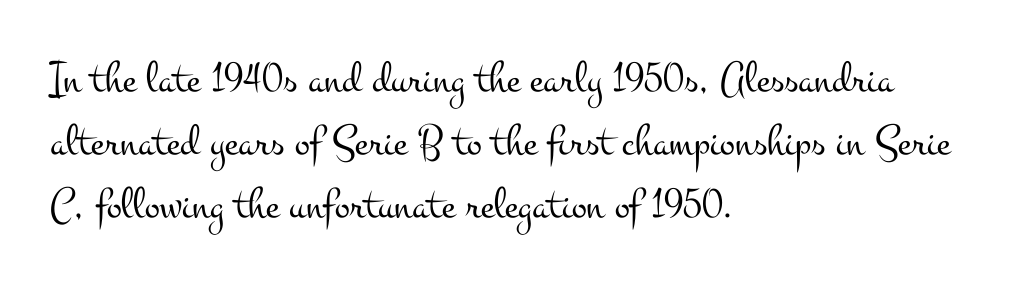
The image shows 45 px light, wide type; set left-aligned, normal line spacing (1.4x), normal letter spacing, not underlined; medium stroke contrast and a small x-height.
